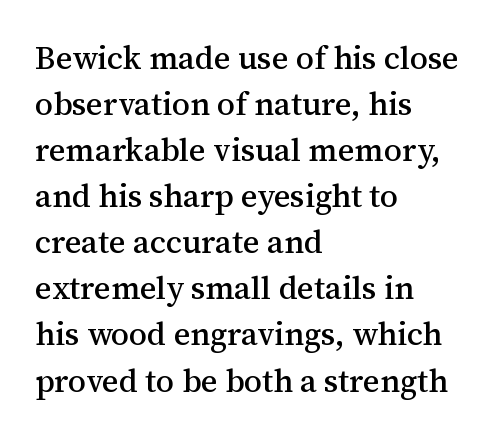
Q: Is the text italic (slanted)? A: No, it is upright.
Q: Is the typeface a serif or a sans-serif typeface? A: Serif.
Q: Is the text underlined? A: No.
Q: How is the paragraph aligned? A: Left-aligned.
Q: Is the spacing between letters normal or unusually wide? A: Normal.
Q: Is the spacing between lines tight, normal or loose? A: Normal.
Q: Width (condensed, normal, or wide)? A: Normal.
Q: Stroke contrast? A: Medium.
Q: x-height? A: Medium.
Q: Monospaced? A: No.
